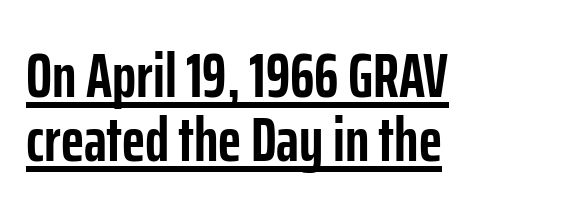
The image shows 62 px semibold, condensed sans-serif type, upright; set left-aligned, tight line spacing (1.03x), normal letter spacing, underlined; low stroke contrast and a medium x-height.
